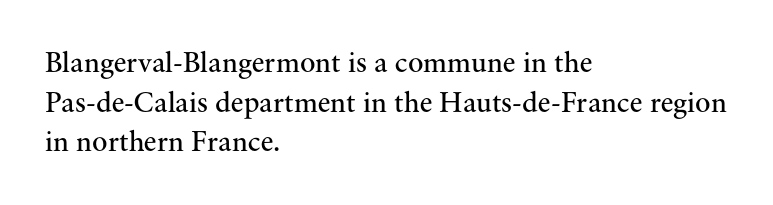
The image shows 29 px regular-weight serif type, upright; set left-aligned, normal line spacing (1.37x), normal letter spacing, not underlined; medium stroke contrast and a small x-height.
